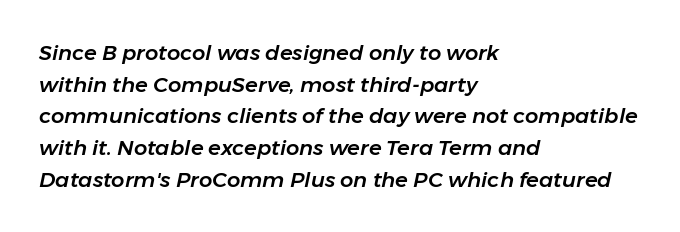
Q: Is the text italic (slanted)? A: Yes, it leans right by about 11 degrees.
Q: Is the text underlined? A: No.
Q: How is the paragraph aligned? A: Left-aligned.
Q: Is the spacing between letters normal or unusually wide? A: Normal.
Q: Is the spacing between lines tight, normal or loose? A: Normal.
